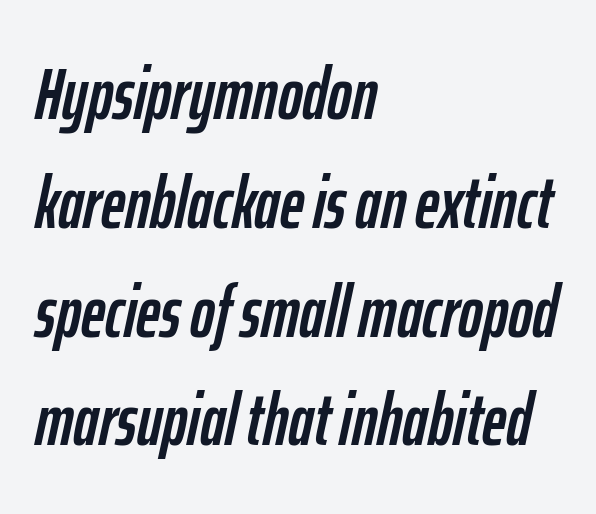
The image shows 74 px condensed type, italic (leaning right); set left-aligned, normal line spacing (1.47x), normal letter spacing, not underlined; low stroke contrast and a medium x-height.
